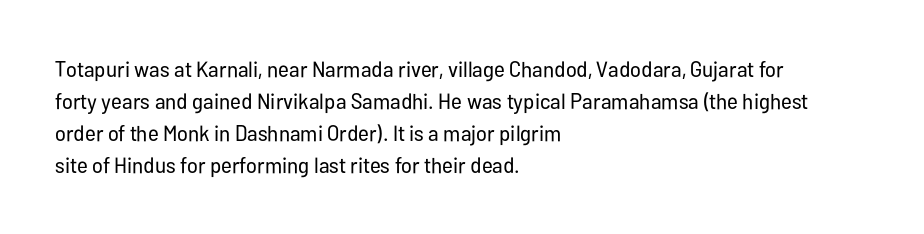
Weight: in the light-to-regular range. These lines keep a tight, regular rhythm from letter to letter. Any mark beneath the type? The region is blank. Left-aligned paragraph, ragged on the right. If you drew a line through each stem, it would be perfectly vertical. Honestly, the row spacing looks completely unremarkable.
